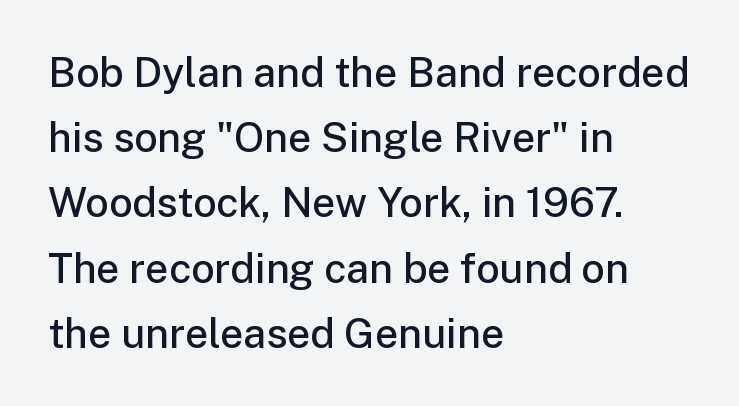
Varying glyph widths throughout — classic text-font behaviour. This rendering uses left alignment, leaving the right contour irregular. The type family on display is of the sans-serif kind. Characters remain perfectly vertical along every line. Standard letterfit; no display-style spreading of the glyphs.
